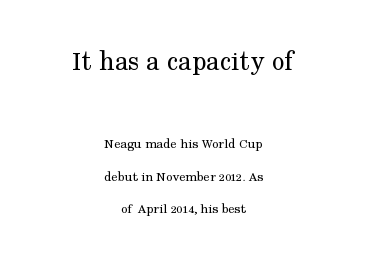
Q: Is the text bold? A: No.
Q: Is the text italic (slanted)? A: No, it is upright.
Q: Is the typeface a serif or a sans-serif typeface? A: Serif.
Q: Is the text underlined? A: No.
Q: How is the paragraph aligned? A: Centered.
Q: Is the spacing between letters normal or unusually wide? A: Normal.
Q: Is the spacing between lines tight, normal or loose? A: Loose.
Q: Which block of text is set in a larger size, the first (top) or the second (bottom)? A: The first (top) one.
Q: Width (condensed, normal, or wide)? A: Normal.
Q: Stroke contrast? A: Medium.
Q: x-height? A: Medium.
Q: Monospaced? A: No.
